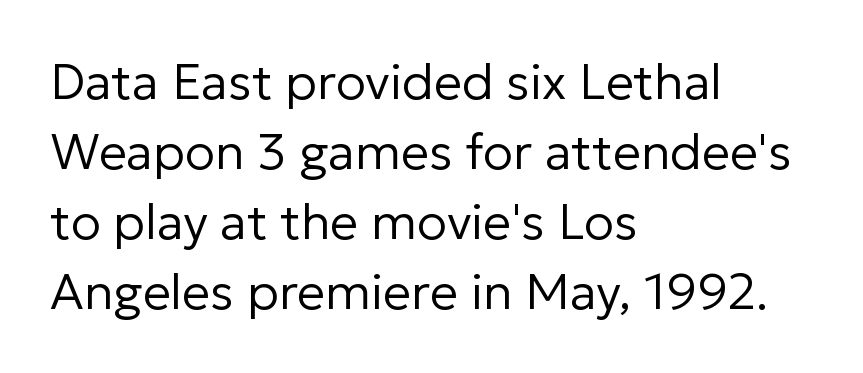
Serifs: no, the terminals of the letterforms are clean. Check the space under the baseline: it is left empty. Unbolded letterforms with no extra heft. Students, observe: this is what conventionally led text looks like. These lines are rendered in a variable-pitch font. A typesetter would call this zero additional tracking.
